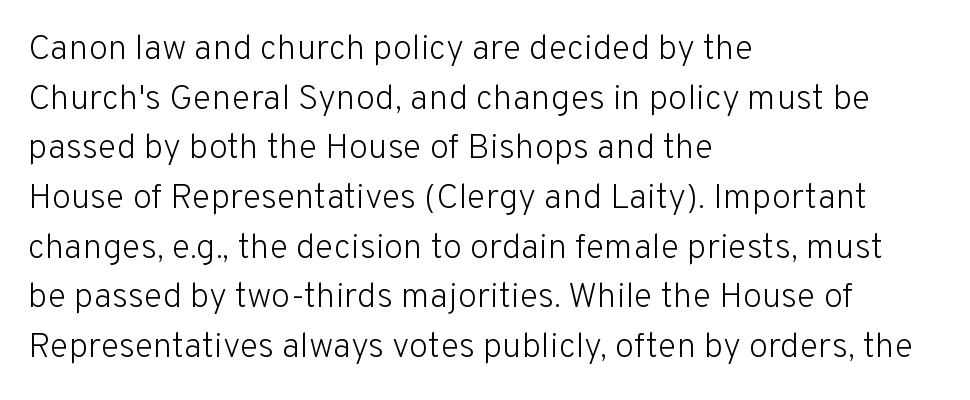
The image shows 35 px light sans-serif type, upright; set left-aligned, normal line spacing (1.42x), normal letter spacing, not underlined; low stroke contrast and a medium x-height.
